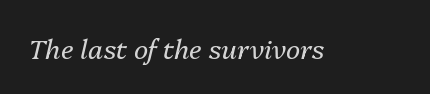
Looking at the ascenders, they clearly lean. Tracking here is standard; glyphs follow each other at the usual distance. Bold? No — there's no thickening of the strokes. No word sits above an underline.
